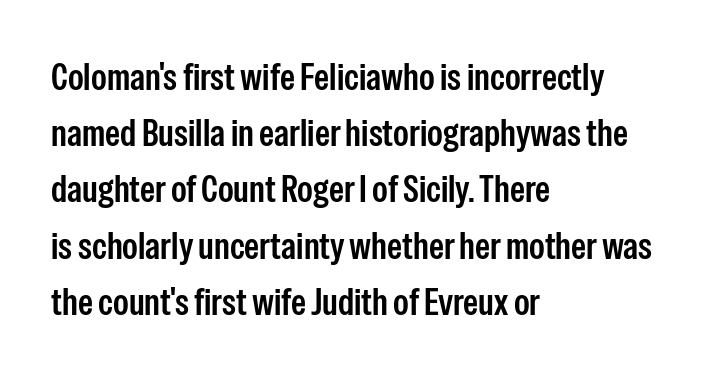
The image shows 38 px semibold, condensed sans-serif type, upright; set left-aligned, normal line spacing (1.48x), normal letter spacing, not underlined; low stroke contrast and a medium x-height.
